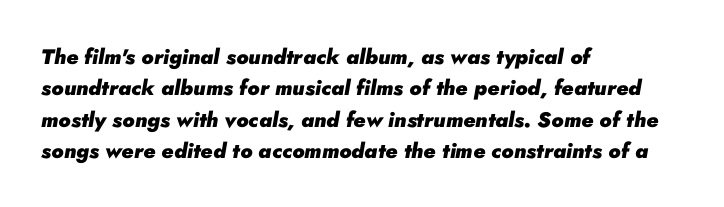
The image shows 21 px bold type, italic (leaning right); set left-aligned, normal line spacing (1.49x), normal letter spacing, not underlined.
